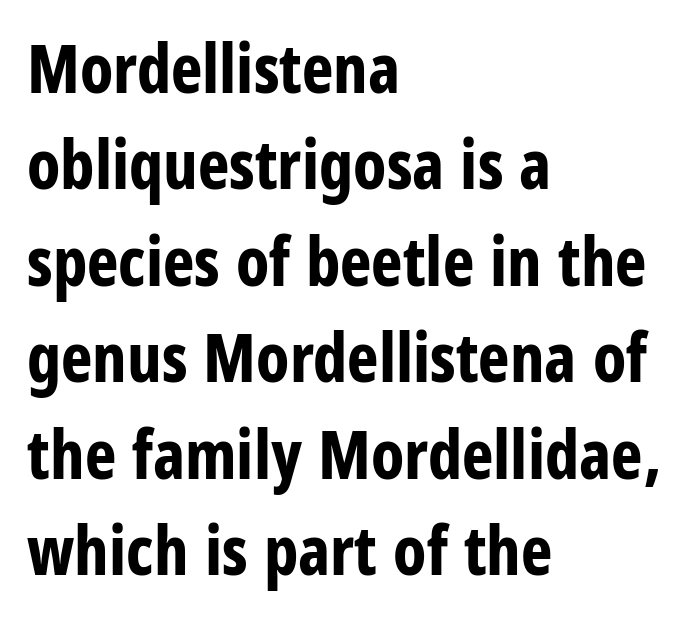
A typesetter would call this zero additional tracking. Vertical spacing — default. Plain, unruled lines of type. The lines in this sample share a left origin and differ only in where they stop. On the weight axis this lands at bold, roughly 700.
